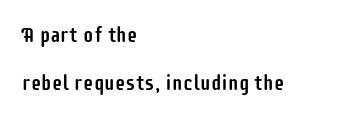
Q: Is the text italic (slanted)? A: No, it is upright.
Q: Is the text underlined? A: No.
Q: How is the paragraph aligned? A: Left-aligned.
Q: Is the spacing between letters normal or unusually wide? A: Normal.
Q: Is the spacing between lines tight, normal or loose? A: Loose.
